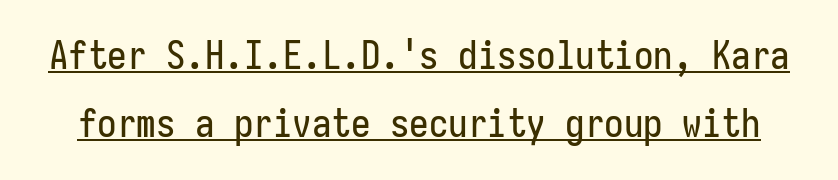
Inter-character spacing is left at the font's built-in metrics. Looks like terminal output: every glyph gets an equal slot. When letters stand straight like this, we call the style roman or upright. Serif or sans? Sans — the stroke terminals are bare.
